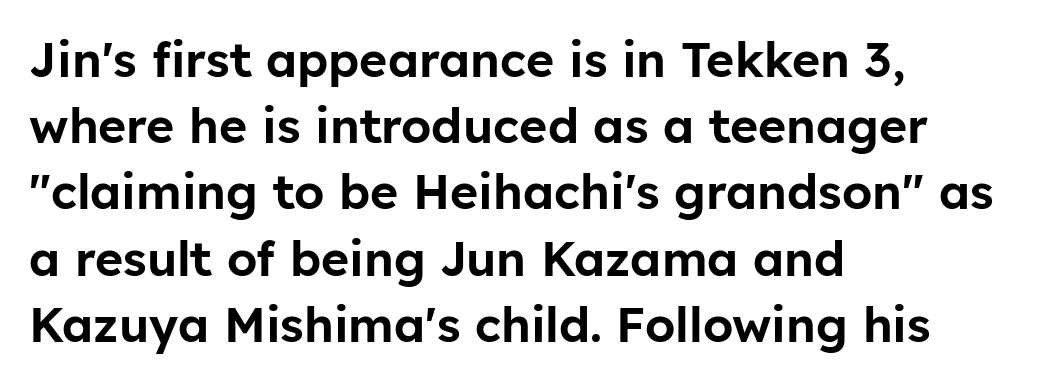
The image shows 48 px sans-serif type, upright; set left-aligned, normal line spacing (1.38x), normal letter spacing, not underlined; low stroke contrast and a medium x-height.
